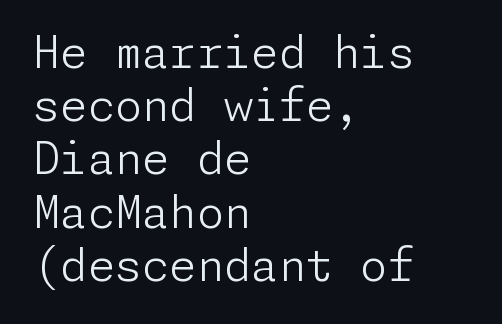
Unmarked baselines from the first word to the last. Counters stay open thanks to moderate or lighter strokes. Typographically, this falls in the sans-serif category. The compositor pushed each line to the left boundary.
